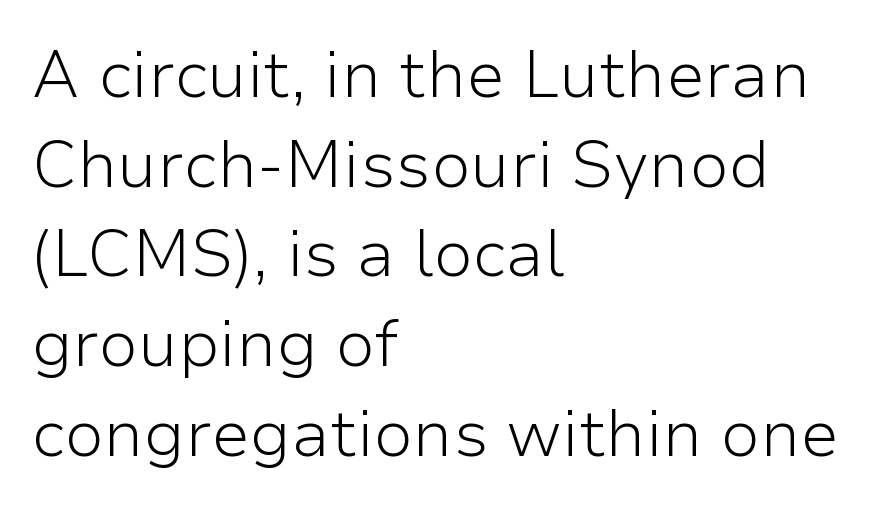
Q: Is the text bold? A: No.
Q: Is the text italic (slanted)? A: No, it is upright.
Q: Is the typeface a serif or a sans-serif typeface? A: Sans-serif.
Q: Is the text underlined? A: No.
Q: How is the paragraph aligned? A: Left-aligned.
Q: Is the spacing between letters normal or unusually wide? A: Normal.
Q: Is the spacing between lines tight, normal or loose? A: Normal.
Q: Width (condensed, normal, or wide)? A: Normal.
Q: Stroke contrast? A: Low.
Q: x-height? A: Medium.
Q: Monospaced? A: No.
